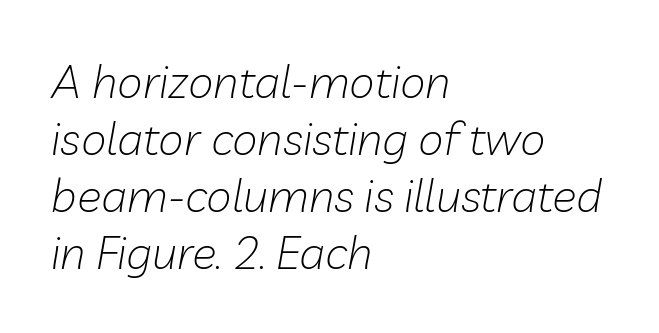
Stems here are at most as thick as an everyday book face. Looks like regular typesetting: each glyph gets only the width it needs. Nothing unusual about the tracking: characters are spaced as the font intends. Quick note: underline off. Notice how the stems are inclined rather than vertical — that's the hallmark of italics.
